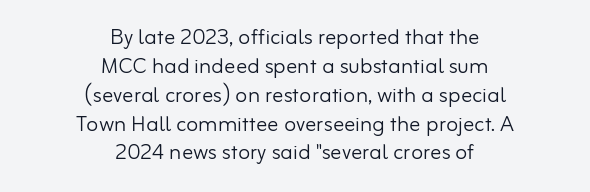
The image shows 28 px light sans-serif type, upright; set centered, tight line spacing (1.03x), normal letter spacing, not underlined; low stroke contrast and a small x-height.
